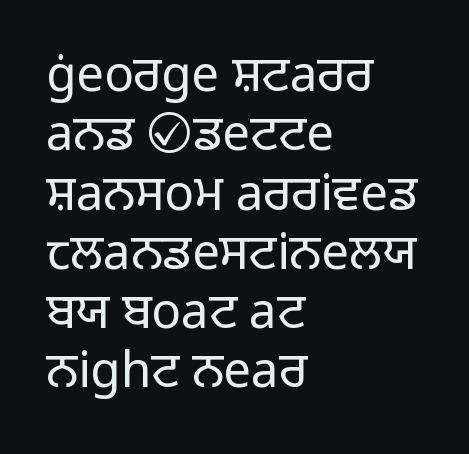
The image shows 49 px light sans-serif type, upright; set left-aligned, line spacing 1.21x, normal letter spacing, not underlined; low stroke contrast and a medium x-height.
